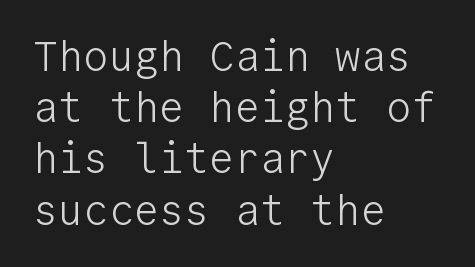
Q: Is the text bold? A: No.
Q: Is the text italic (slanted)? A: No, it is upright.
Q: Is the typeface a serif or a sans-serif typeface? A: Sans-serif.
Q: Is the text underlined? A: No.
Q: How is the paragraph aligned? A: Left-aligned.
Q: Is the spacing between letters normal or unusually wide? A: Normal.
Q: Width (condensed, normal, or wide)? A: Normal.
Q: Stroke contrast? A: Low.
Q: x-height? A: Medium.
Q: Monospaced? A: Yes.
